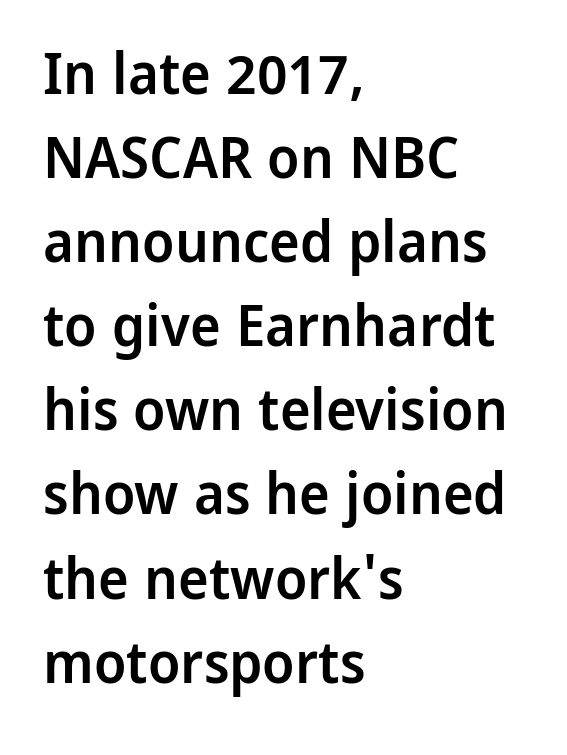
The image shows 58 px semibold sans-serif type, upright; set left-aligned, normal line spacing (1.45x), normal letter spacing, not underlined; low stroke contrast and a medium x-height.
